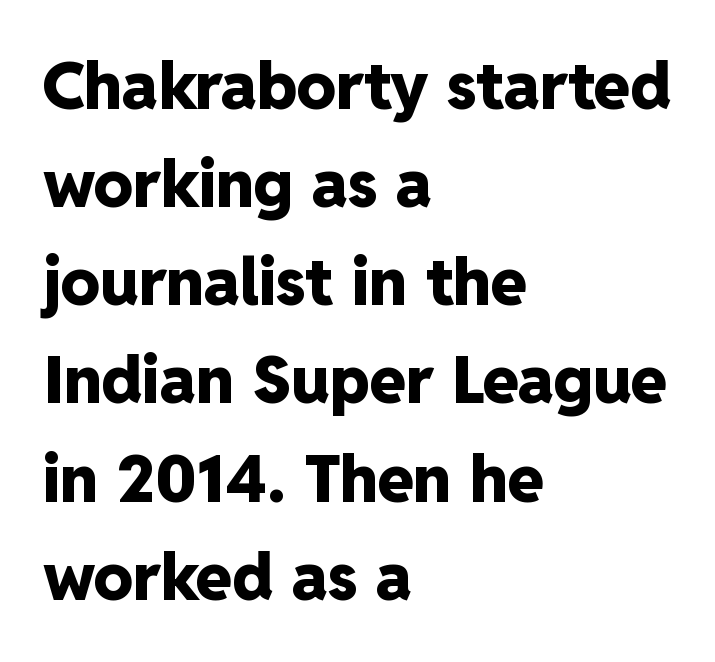
Q: Is the text bold? A: Yes.
Q: Is the text italic (slanted)? A: No, it is upright.
Q: Is the typeface a serif or a sans-serif typeface? A: Sans-serif.
Q: Is the text underlined? A: No.
Q: How is the paragraph aligned? A: Left-aligned.
Q: Is the spacing between letters normal or unusually wide? A: Normal.
Q: Is the spacing between lines tight, normal or loose? A: Normal.
Q: Width (condensed, normal, or wide)? A: Normal.
Q: Stroke contrast? A: Low.
Q: x-height? A: Medium.
Q: Monospaced? A: No.
